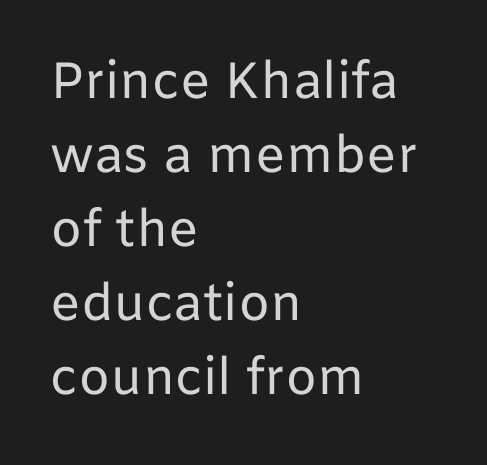
The image shows 51 px regular-weight sans-serif type, upright; set left-aligned, normal line spacing (1.45x), normal letter spacing, not underlined; low stroke contrast and a medium x-height.
